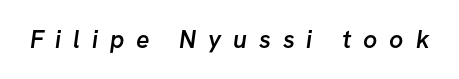
{"bold": "semi", "underline": "no", "letter_spacing": "wide", "letter_spacing_em": 0.47, "glyph_px": 25}
